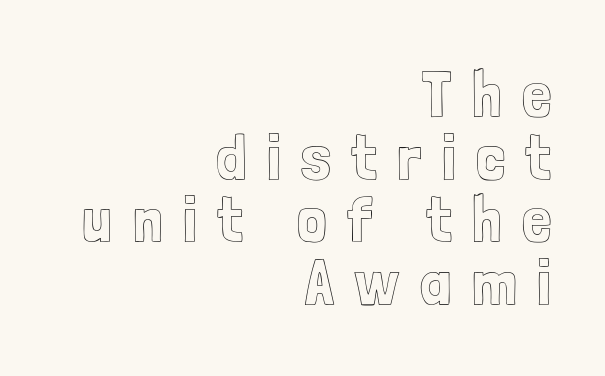
The passage shown is typed in a proportional face where columns would drift. Each row of text sits above clean, open space. When letters stand straight like this, we call the style roman or upright. The leading is snug, giving the passage a crowded texture. Which margin do the lines hug? The right one — the left edge is uneven. The line texture is sparse and dotted thanks to wide tracking.
